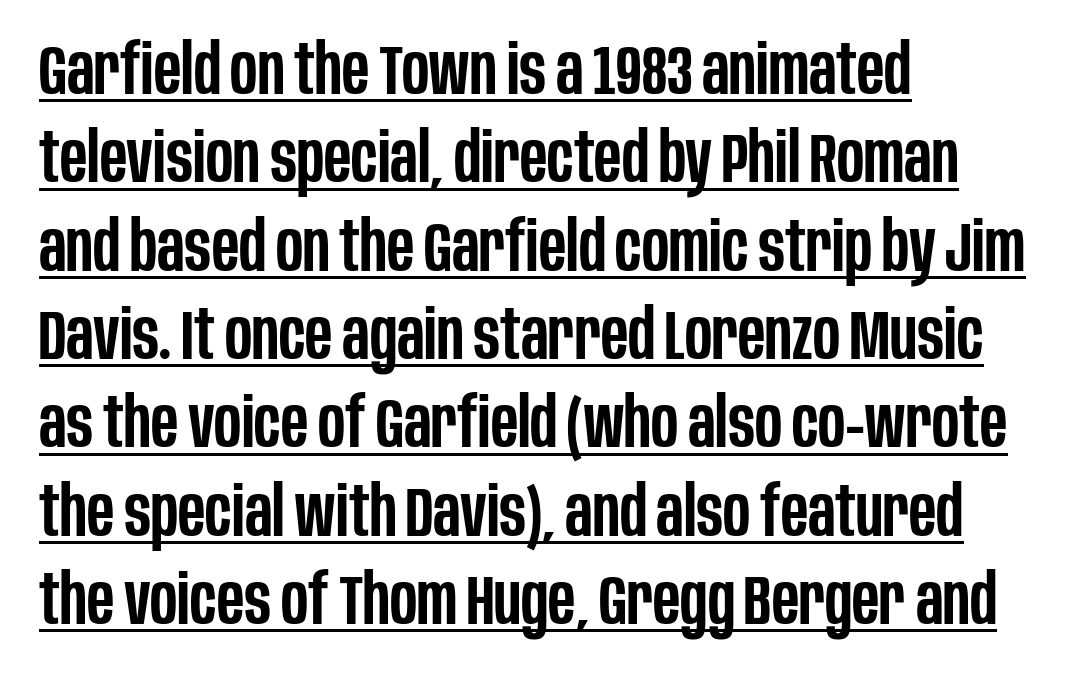
The image shows 69 px semibold, condensed sans-serif type, upright; set left-aligned, normal line spacing (1.28x), normal letter spacing, underlined; low stroke contrast and a large x-height.
